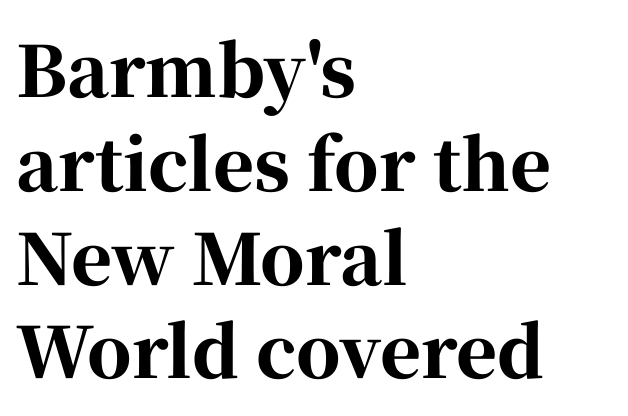
Q: Is the text bold? A: Yes.
Q: Is the text italic (slanted)? A: No, it is upright.
Q: Is the typeface a serif or a sans-serif typeface? A: Serif.
Q: Is the text underlined? A: No.
Q: How is the paragraph aligned? A: Left-aligned.
Q: Is the spacing between letters normal or unusually wide? A: Normal.
Q: Is the spacing between lines tight, normal or loose? A: Normal.
Q: Width (condensed, normal, or wide)? A: Normal.
Q: Stroke contrast? A: High.
Q: x-height? A: Medium.
Q: Monospaced? A: No.
